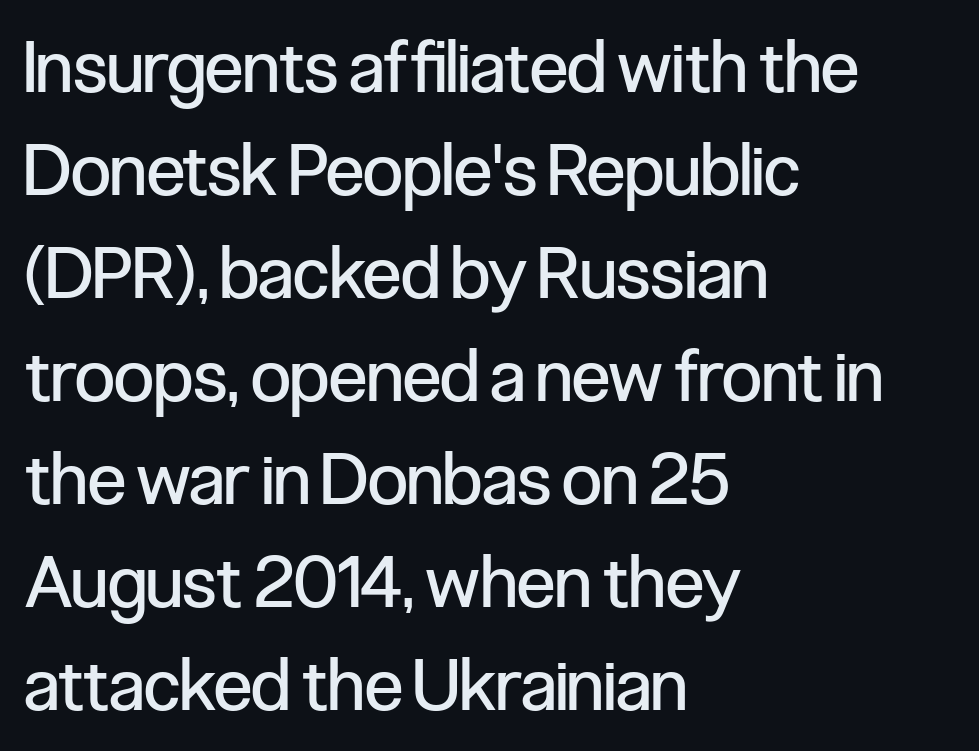
{"serif": "no", "italic": "no", "bold": "no", "weight": "regular", "width": "condensed", "stroke_contrast": "low", "x_height": "medium", "monospaced": "no", "underline": "no", "align": "left", "line_spacing": "normal", "line_spacing_ratio": 1.43, "letter_spacing": "normal", "letter_spacing_em": 0.0, "glyph_px": 72}
